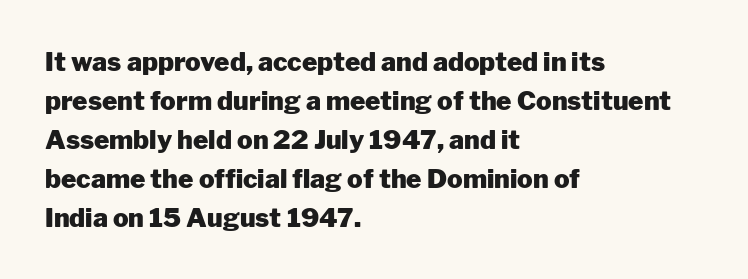
The image shows 26 px bold type, upright; set left-aligned, normal line spacing (1.5x), normal letter spacing, not underlined.
